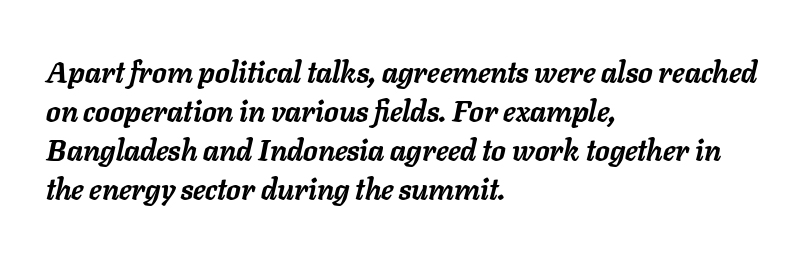
The image shows 29 px semibold type, italic (leaning right); set left-aligned, normal line spacing (1.34x), normal letter spacing, not underlined; low stroke contrast and a medium x-height.
